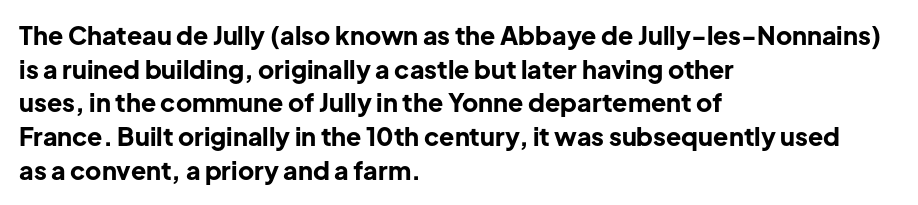
{"italic": "no", "bold": "yes", "underline": "no", "align": "left", "line_spacing": "normal", "line_spacing_ratio": 1.35, "letter_spacing": "normal", "letter_spacing_em": 0.0, "glyph_px": 25}
